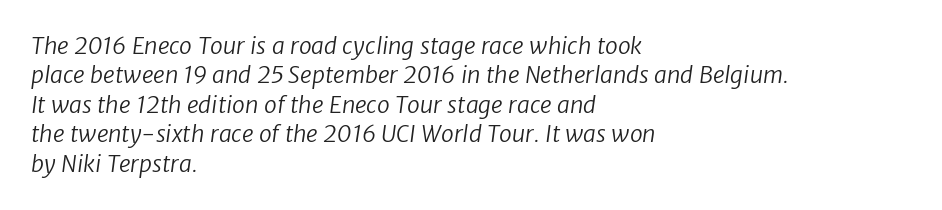
Q: Is the text bold? A: No.
Q: Is the text underlined? A: No.
Q: How is the paragraph aligned? A: Left-aligned.
Q: Is the spacing between letters normal or unusually wide? A: Normal.
Q: Is the spacing between lines tight, normal or loose? A: Normal.
